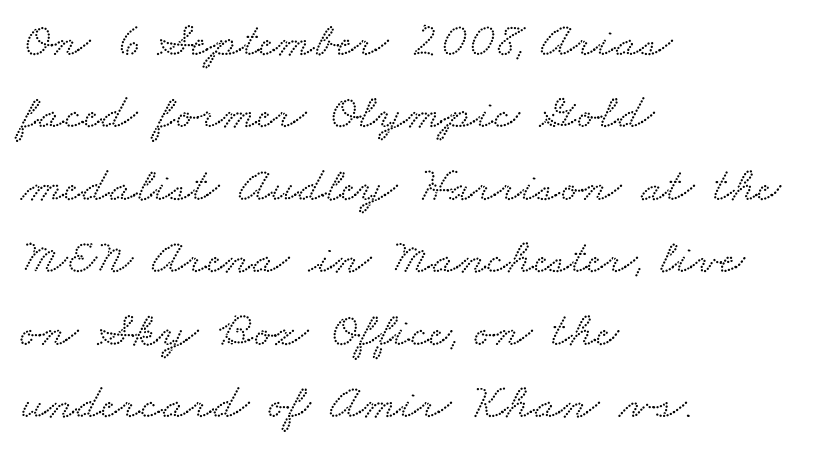
The letters sit at their default tracking, neither squeezed nor spread. Examine the stroke ends and you'll spot serifs. Is this a fixed-width face? No — the glyphs have proportional, varying widths. Regular leading. Left-aligned paragraph, ragged on the right. Type without underlining.
